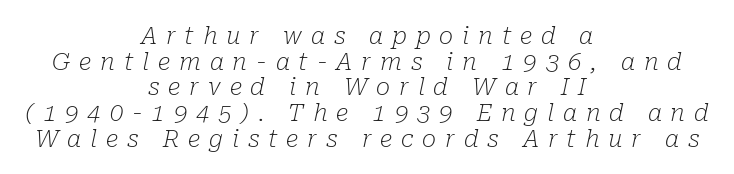
The image shows 24 px text type, italic (leaning right); set centered, tight line spacing (1.07x), unusually wide letter spacing (+0.37 em), not underlined.
